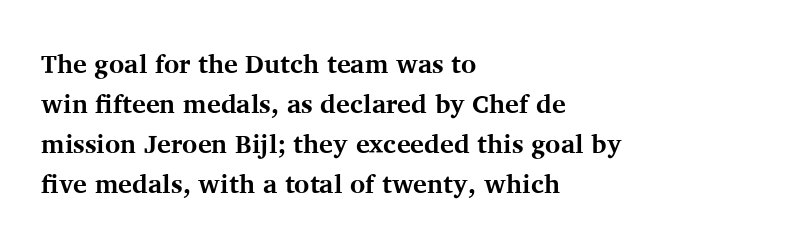
{"italic": "no", "bold": "yes", "underline": "no", "align": "left", "line_spacing": "normal", "line_spacing_ratio": 1.54, "letter_spacing": "normal", "letter_spacing_em": 0.0, "glyph_px": 26}
